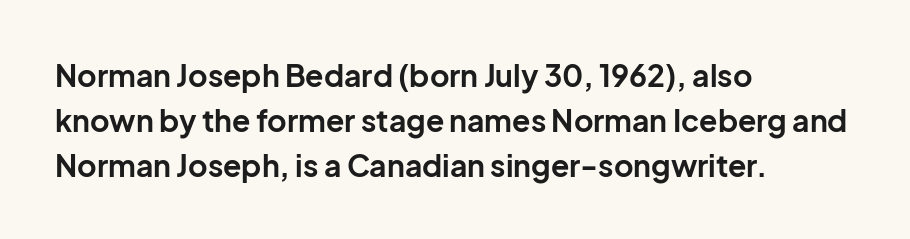
Any mark beneath the type? The region is blank. This is sans-serif lettering, the kind often seen on screens and signage. A dark, heavy texture on the line: the type is bold. The letterforms sit shoulder to shoulder at normal distance.
